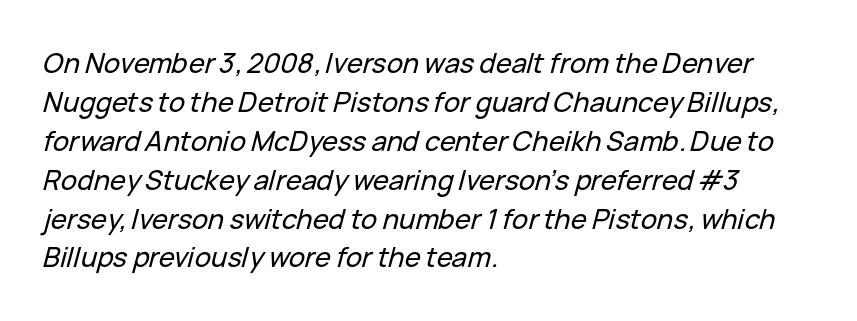
Q: Is the text italic (slanted)? A: Yes, it leans right by about 15 degrees.
Q: Is the text underlined? A: No.
Q: How is the paragraph aligned? A: Left-aligned.
Q: Is the spacing between letters normal or unusually wide? A: Normal.
Q: Is the spacing between lines tight, normal or loose? A: Normal.
